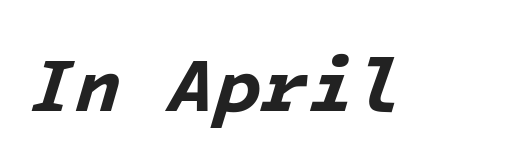
As a designer I'd log this as weight 700, bold. Just letters on the line, the space beneath them empty. Monospaced: the letters line up in strict vertical columns. Italic: yes, the glyphs are oblique. Look at the tracking — it's just the regular setting, nothing added.
